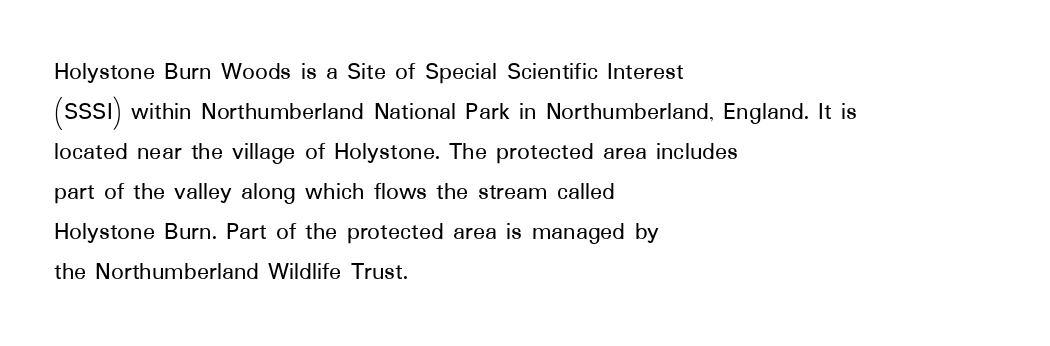
Q: Is the text italic (slanted)? A: No, it is upright.
Q: Is the text underlined? A: No.
Q: How is the paragraph aligned? A: Left-aligned.
Q: Is the spacing between letters normal or unusually wide? A: Normal.
Q: Is the spacing between lines tight, normal or loose? A: Normal.
